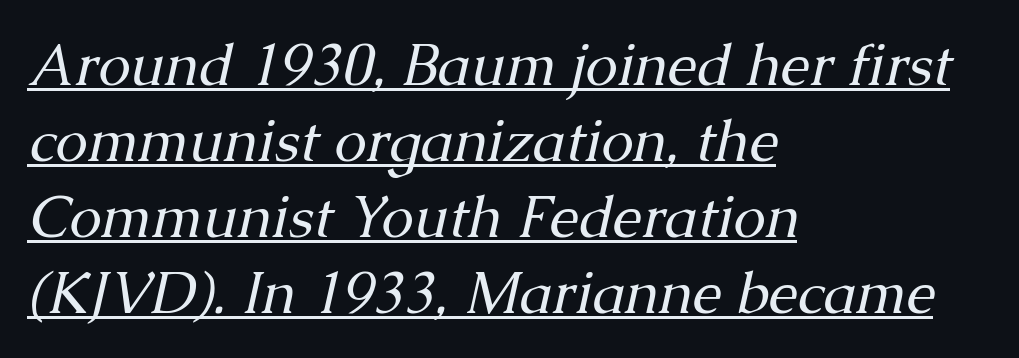
Q: Is the text bold? A: No.
Q: Is the text italic (slanted)? A: Yes, it leans right by about 13 degrees.
Q: Is the typeface a serif or a sans-serif typeface? A: Serif.
Q: Is the text underlined? A: Yes.
Q: How is the paragraph aligned? A: Left-aligned.
Q: Is the spacing between letters normal or unusually wide? A: Normal.
Q: Is the spacing between lines tight, normal or loose? A: Normal.
Q: Width (condensed, normal, or wide)? A: Normal.
Q: Stroke contrast? A: Medium.
Q: x-height? A: Medium.
Q: Monospaced? A: No.
